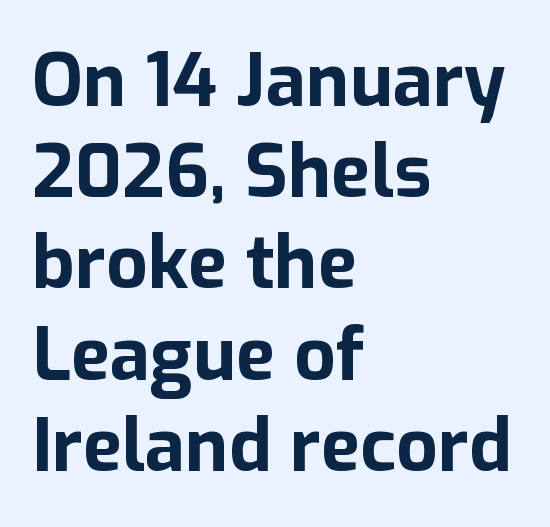
Q: Is the text bold? A: Yes.
Q: Is the text italic (slanted)? A: No, it is upright.
Q: Is the typeface a serif or a sans-serif typeface? A: Sans-serif.
Q: Is the text underlined? A: No.
Q: How is the paragraph aligned? A: Left-aligned.
Q: Is the spacing between letters normal or unusually wide? A: Normal.
Q: Is the spacing between lines tight, normal or loose? A: Normal.
Q: Width (condensed, normal, or wide)? A: Normal.
Q: Stroke contrast? A: Low.
Q: x-height? A: Medium.
Q: Monospaced? A: No.
